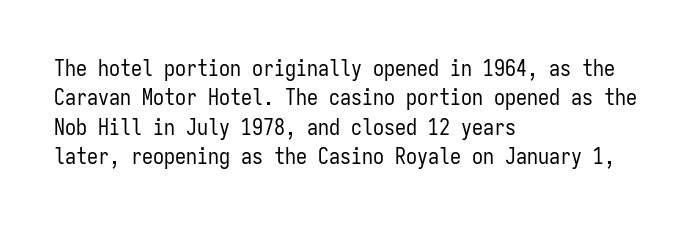
Bare-footed words on every line. Every stem runs plumb, perpendicular to the baseline. The typesetting does not lean heavy: it is not bold. Tracking value appears to be zero — textbook default spacing. The vertical gap from one line to the next is medium.
